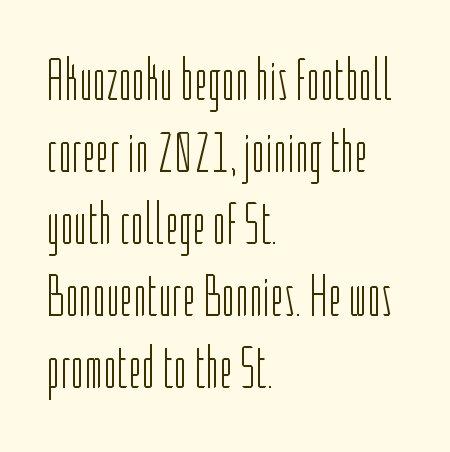
{"serif": "no", "italic": "no", "bold": "no", "weight": "light", "width": "condensed", "stroke_contrast": "low", "x_height": "medium", "monospaced": "no", "underline": "no", "align": "left", "line_spacing_ratio": 1.22, "letter_spacing": "normal", "letter_spacing_em": 0.0, "glyph_px": 59}
